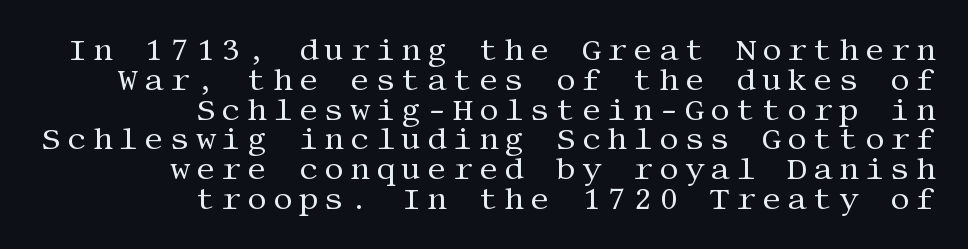
The image shows 31 px regular-weight serif type, upright; set right-aligned, tight line spacing (0.96x), not underlined; medium stroke contrast and a large x-height.
